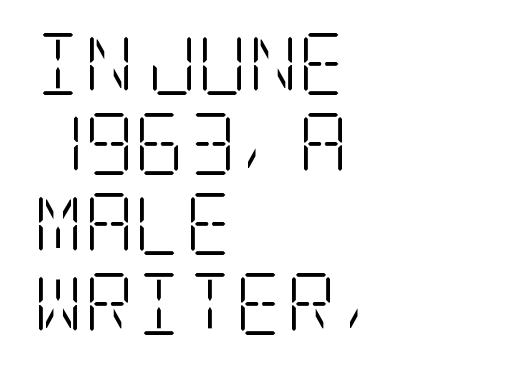
Q: Is the text bold? A: No.
Q: Is the text italic (slanted)? A: No, it is upright.
Q: Is the typeface a serif or a sans-serif typeface? A: Serif.
Q: Is the text underlined? A: No.
Q: How is the paragraph aligned? A: Left-aligned.
Q: Is the spacing between letters normal or unusually wide? A: Normal.
Q: Is the spacing between lines tight, normal or loose? A: Normal.
Q: Width (condensed, normal, or wide)? A: Condensed.
Q: Stroke contrast? A: Low.
Q: x-height? A: Large.
